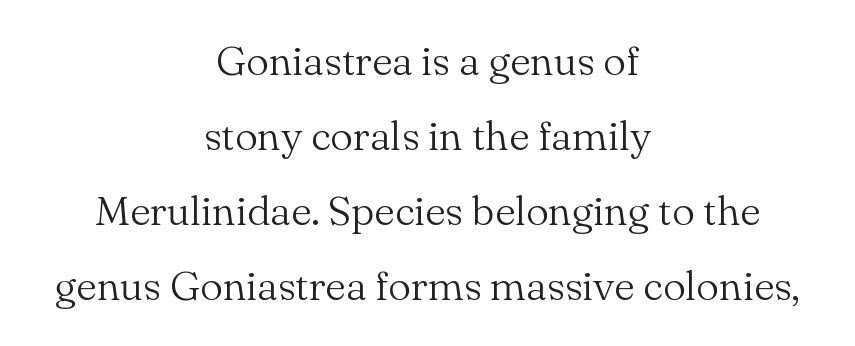
{"serif": "yes", "italic": "no", "bold": "no", "weight": "light", "width": "normal", "stroke_contrast": "medium", "x_height": "small", "monospaced": "no", "underline": "no", "align": "center", "line_spacing_ratio": 1.83, "letter_spacing": "normal", "letter_spacing_em": 0.0, "glyph_px": 41}
